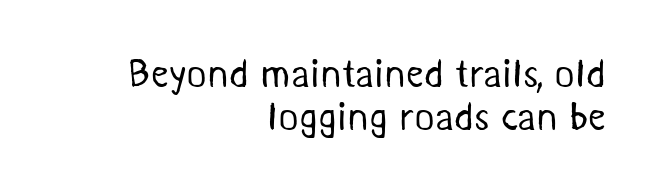
Q: Is the text bold? A: No.
Q: Is the typeface a serif or a sans-serif typeface? A: Sans-serif.
Q: Is the text underlined? A: No.
Q: How is the paragraph aligned? A: Right-aligned.
Q: Is the spacing between letters normal or unusually wide? A: Normal.
Q: Is the spacing between lines tight, normal or loose? A: Tight.
Q: Width (condensed, normal, or wide)? A: Normal.
Q: Stroke contrast? A: Medium.
Q: x-height? A: Medium.
Q: Monospaced? A: No.
